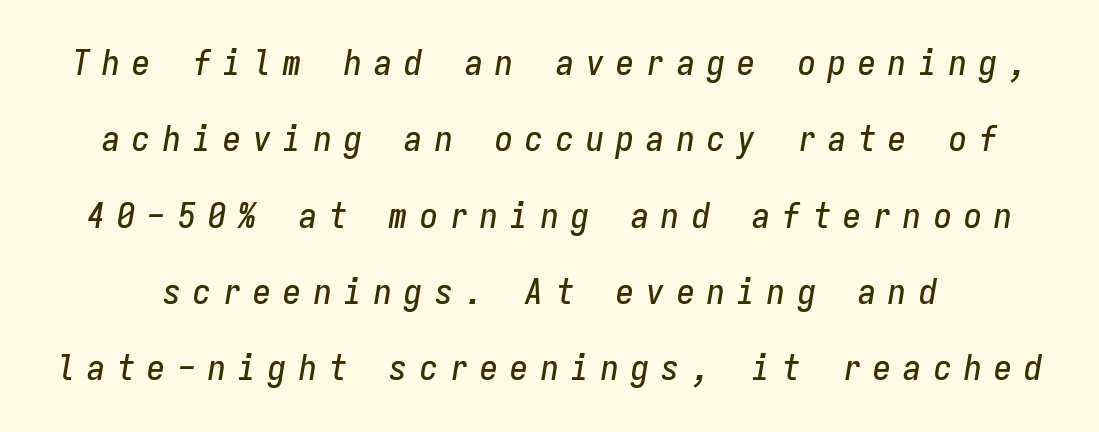
Summary of vertical rhythm: relaxed, with wide interline spacing. Slant detected: the letters are inclined. The face used here is rendered with a markedly widened letterfit. The letters march in equal steps, a hallmark of fixed-pitch type. The zone under the glyphs is completely vacant.
